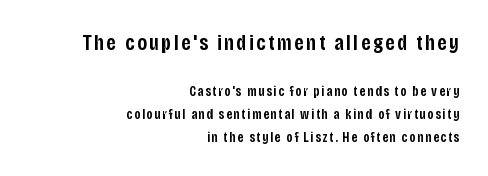
The image shows 22 px text type, upright; set right-aligned, normal line spacing (1.63x), not underlined; the first (top) block is 1.57x larger.
